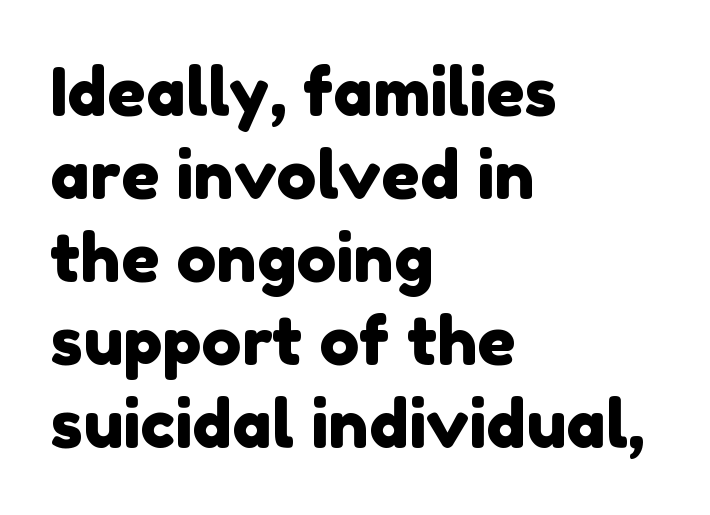
The image shows 67 px sans-serif type; set left-aligned, line spacing 1.24x, normal letter spacing, not underlined; low stroke contrast and a medium x-height.
